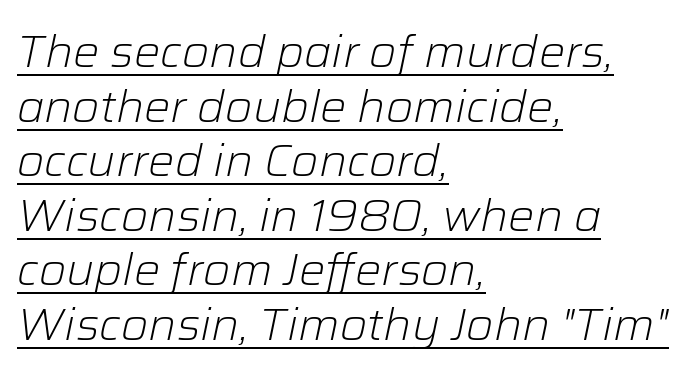
The image shows 44 px light type, italic (leaning right); set left-aligned, line spacing 1.24x, normal letter spacing, underlined; low stroke contrast and a medium x-height.
